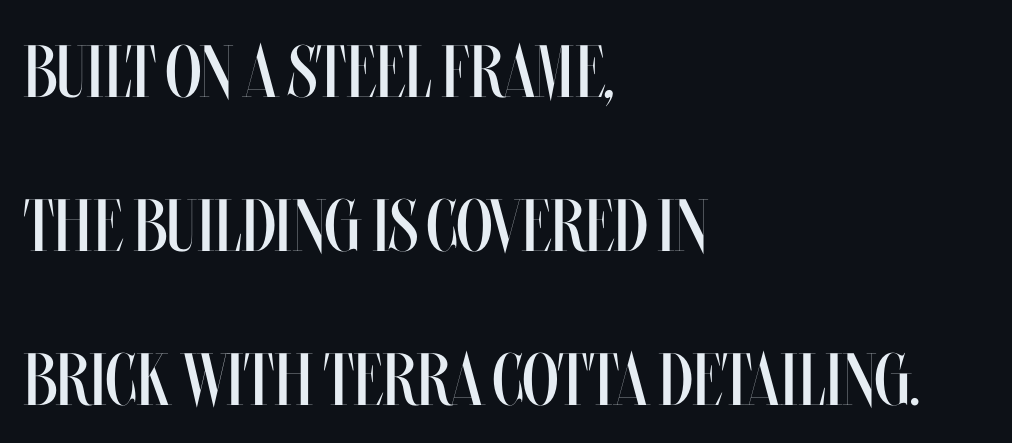
The image shows 74 px regular-weight, condensed type, upright; set left-aligned, loose line spacing (2.08x), normal letter spacing, not underlined; medium stroke contrast and a large x-height.
